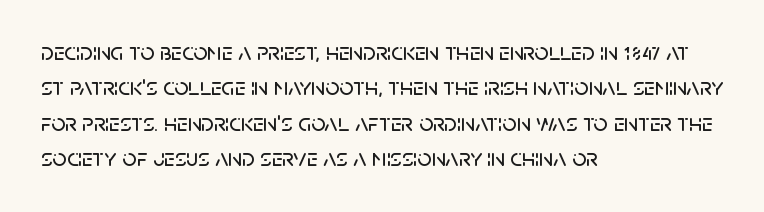
Q: Is the text italic (slanted)? A: No, it is upright.
Q: Is the text underlined? A: No.
Q: How is the paragraph aligned? A: Left-aligned.
Q: Is the spacing between letters normal or unusually wide? A: Normal.
Q: Is the spacing between lines tight, normal or loose? A: Normal.
